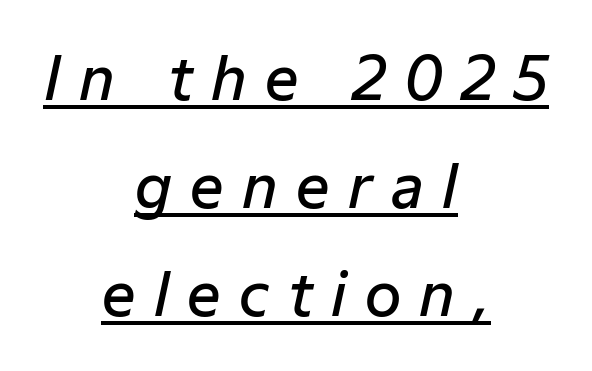
Q: Is the text bold? A: Semi-bold.
Q: Is the text italic (slanted)? A: Yes, it leans right by about 12 degrees.
Q: Is the text underlined? A: Yes.
Q: How is the paragraph aligned? A: Centered.
Q: Is the spacing between letters normal or unusually wide? A: Unusually wide.
Q: Width (condensed, normal, or wide)? A: Normal.
Q: Stroke contrast? A: Low.
Q: x-height? A: Medium.
Q: Monospaced? A: No.
